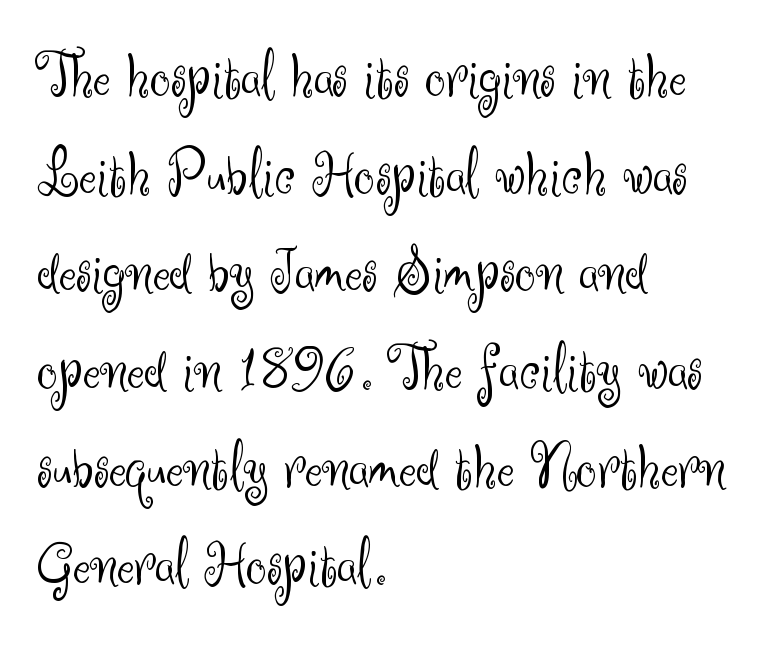
{"serif": "no", "italic": "no", "bold": "no", "weight": "light", "width": "normal", "stroke_contrast": "medium", "x_height": "small", "monospaced": "no", "underline": "no", "align": "left", "line_spacing": "normal", "line_spacing_ratio": 1.48, "letter_spacing": "normal", "letter_spacing_em": 0.0, "glyph_px": 66}
